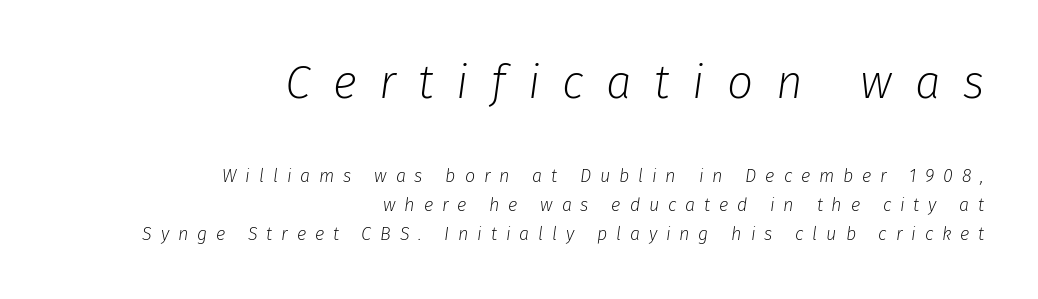
{"italic": "yes", "lean": "right", "slant_degrees": 8, "bold": "no", "weight": "light", "width": "normal", "stroke_contrast": "low", "x_height": "medium", "monospaced": "no", "underline": "no", "align": "right", "line_spacing": "normal", "line_spacing_ratio": 1.61, "letter_spacing": "wide", "letter_spacing_em": 0.49, "larger_block": "first", "size_ratio": 2.56, "glyph_px": 46}
